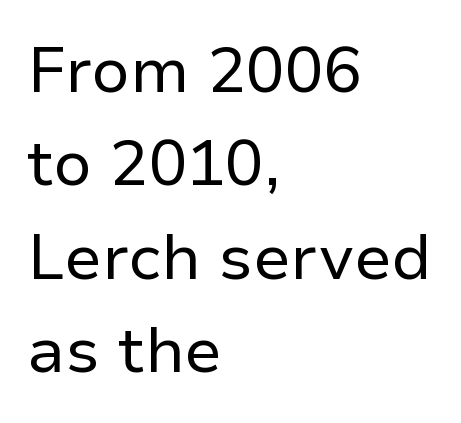
The image shows 64 px regular-weight sans-serif type, upright; set left-aligned, normal line spacing (1.46x), normal letter spacing, not underlined; low stroke contrast and a medium x-height.
